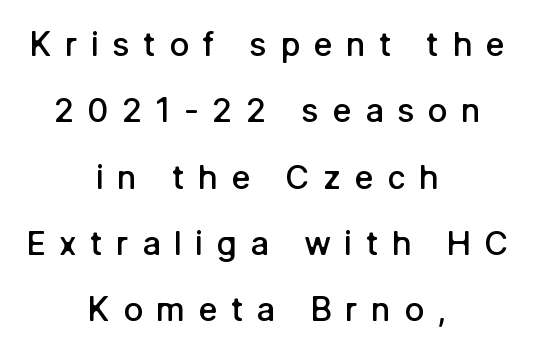
A typesetter would call this leading open, well beyond the default. The typesetter chose a symmetrical, centered arrangement here. Moderately thickened strokes mark this as semibold type. The glyphs in this specimen are sans serif. Between one letter and the next there's a generous, obvious gap.
